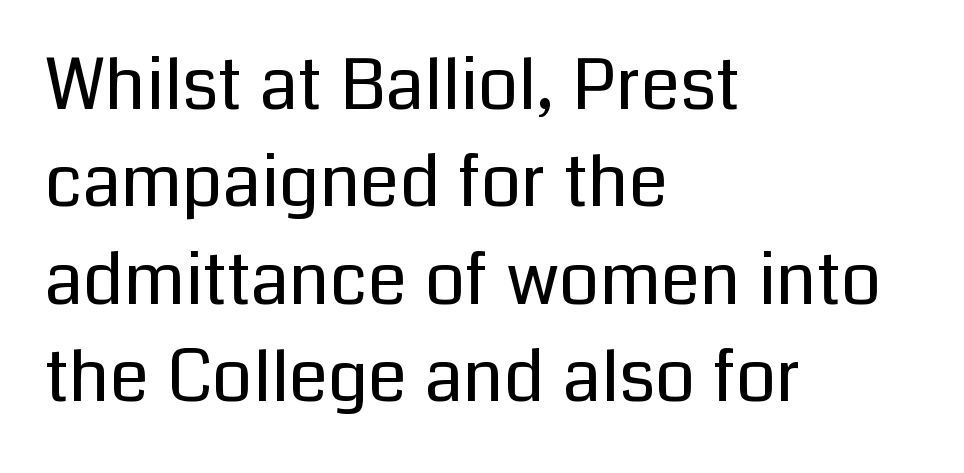
The image shows 71 px regular-weight sans-serif type, upright; set left-aligned, normal line spacing (1.37x), normal letter spacing, not underlined; low stroke contrast and a medium x-height.
